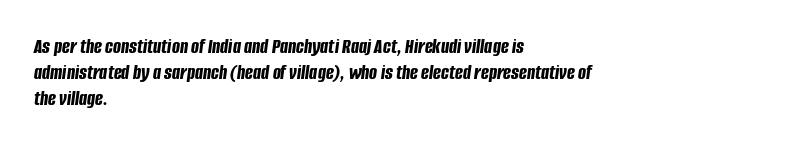
The face used here is rendered with its standard letterfit. You can tell it's italic because the verticals aren't actually vertical. Chunky letters — that's bold for sure. A student would call this left alignment; a typographer would say flush left, rag right. The string is rendered with underlining switched off.
